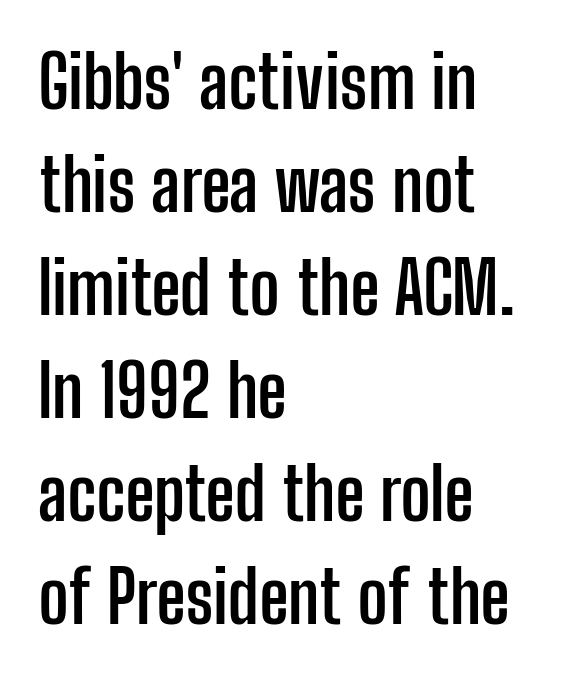
{"serif": "no", "italic": "no", "bold": "yes", "weight": "semibold", "width": "condensed", "stroke_contrast": "low", "x_height": "medium", "monospaced": "no", "underline": "no", "align": "left", "line_spacing": "normal", "line_spacing_ratio": 1.43, "letter_spacing": "normal", "letter_spacing_em": 0.0, "glyph_px": 72}
